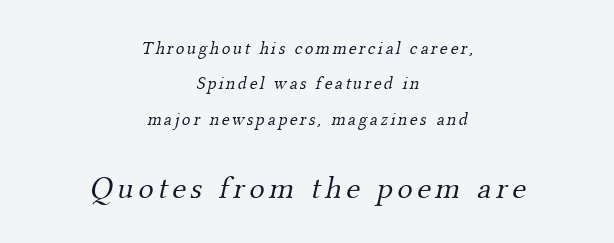
Q: Is the text bold? A: No.
Q: Is the typeface a serif or a sans-serif typeface? A: Serif.
Q: Is the text underlined? A: No.
Q: How is the paragraph aligned? A: Centered.
Q: Is the spacing between lines tight, normal or loose? A: Loose.
Q: Which block of text is set in a larger size, the first (top) or the second (bottom)? A: The second (bottom) one.
Q: Width (condensed, normal, or wide)? A: Normal.
Q: Stroke contrast? A: Medium.
Q: x-height? A: Small.
Q: Monospaced? A: No.
